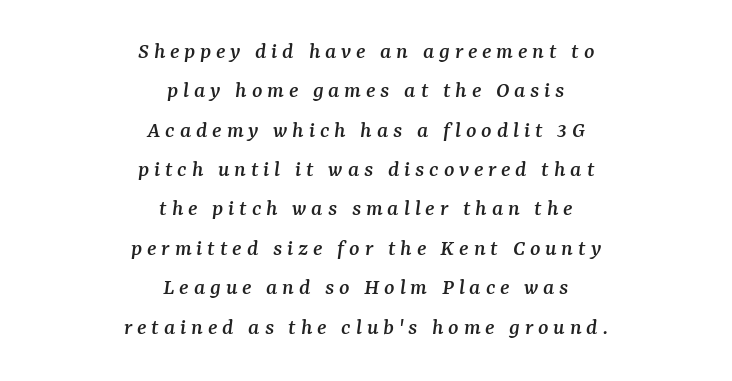
The image shows 24 px text type, italic (leaning right); set centered, normal line spacing (1.64x), unusually wide letter spacing (+0.2 em), not underlined.
